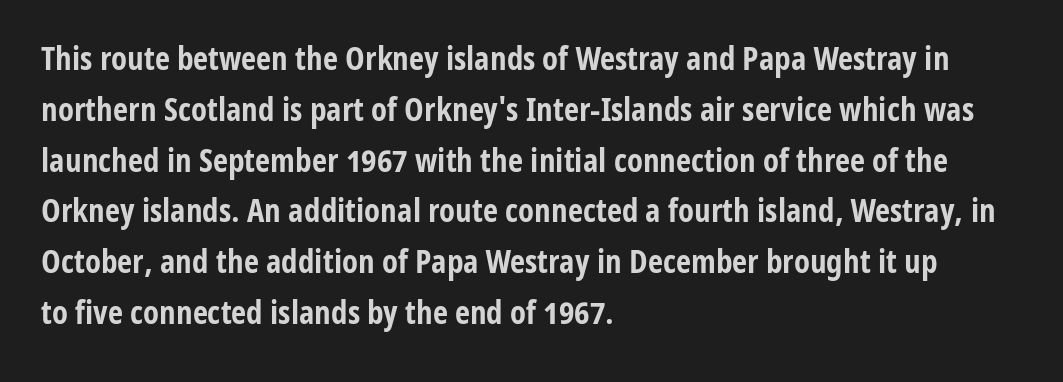
The letterforms sit shoulder to shoulder at normal distance. A classic flush-left, rag-right setting is used for this passage. You can tell from the bare stems that sans-serif type was used. Tall strokes in this sample are plumb rather than angled.
